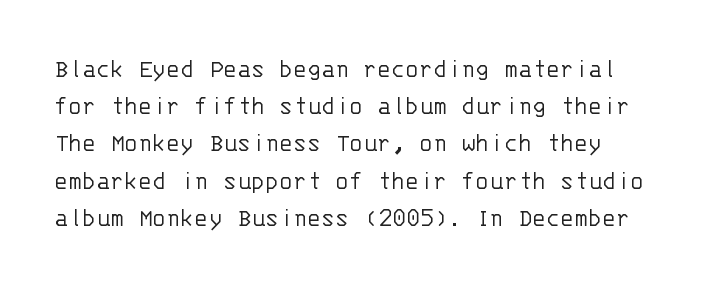
Q: Is the text bold? A: No.
Q: Is the text italic (slanted)? A: No, it is upright.
Q: Is the text underlined? A: No.
Q: Is the spacing between letters normal or unusually wide? A: Normal.
Q: Is the spacing between lines tight, normal or loose? A: Normal.
